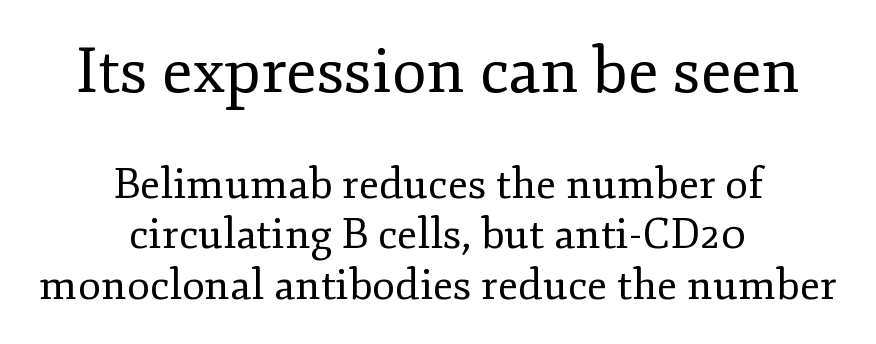
{"serif": "yes", "italic": "no", "bold": "no", "weight": "regular", "width": "normal", "stroke_contrast": "low", "x_height": "small", "monospaced": "no", "underline": "no", "align": "center", "line_spacing_ratio": 1.2, "letter_spacing": "normal", "letter_spacing_em": 0.0, "larger_block": "first", "size_ratio": 1.5, "glyph_px": 63}
